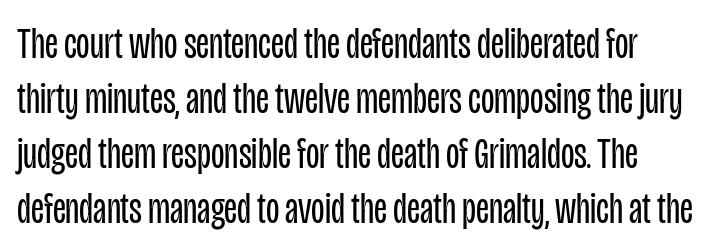
{"serif": "no", "italic": "no", "bold": "no", "weight": "regular", "width": "condensed", "stroke_contrast": "low", "x_height": "large", "monospaced": "no", "underline": "no", "line_spacing": "normal", "line_spacing_ratio": 1.25, "letter_spacing": "normal", "letter_spacing_em": 0.0, "glyph_px": 44}
